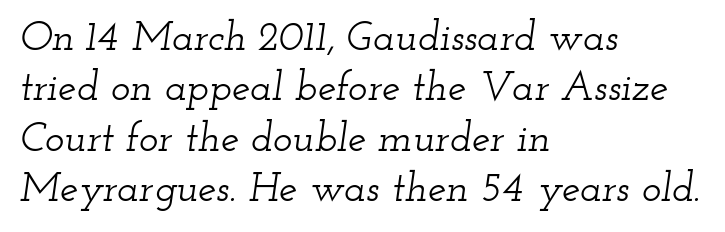
Do the characters align in a grid? No, the font is proportional. Underlining? Definitely not there. If you drew a ruler down the left edge, every line would touch it. This sample uses a serif face.
